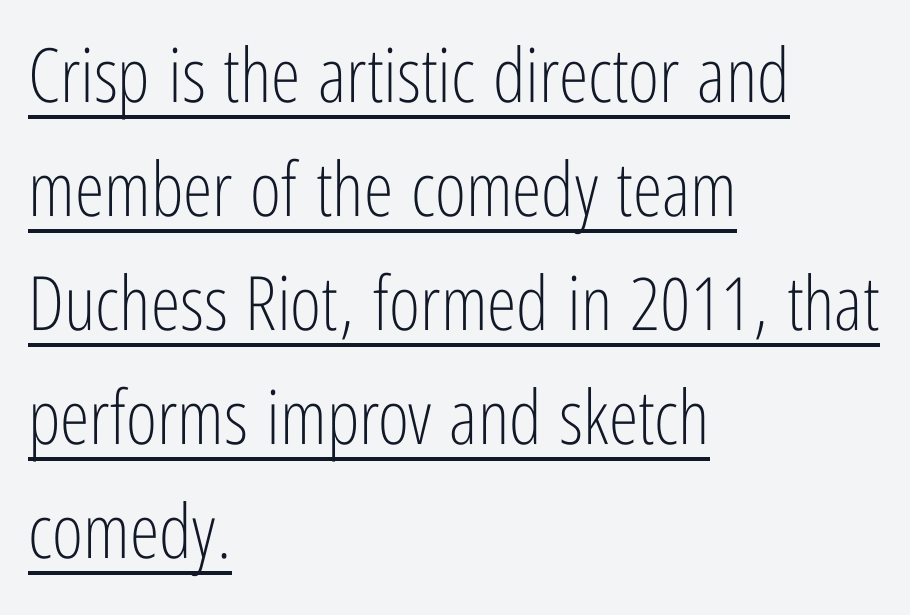
The image shows 75 px light, condensed sans-serif type, upright; set left-aligned, normal line spacing (1.52x), normal letter spacing, underlined; low stroke contrast and a medium x-height.
